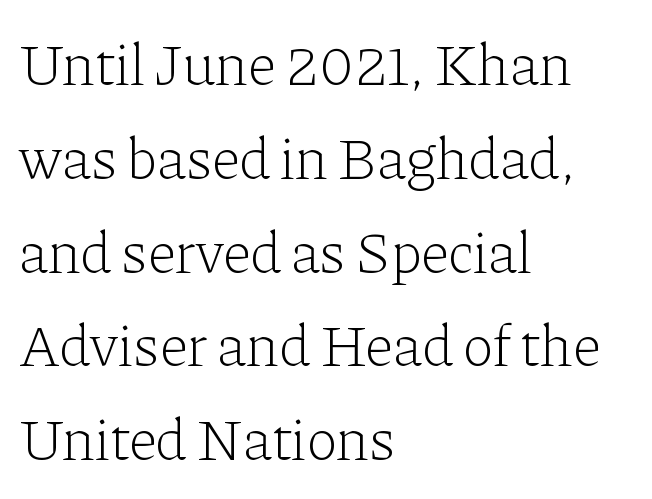
{"serif": "yes", "italic": "no", "bold": "no", "weight": "light", "width": "normal", "stroke_contrast": "low", "x_height": "medium", "monospaced": "no", "underline": "no", "align": "left", "line_spacing": "normal", "line_spacing_ratio": 1.59, "letter_spacing": "normal", "letter_spacing_em": 0.0, "glyph_px": 59}
